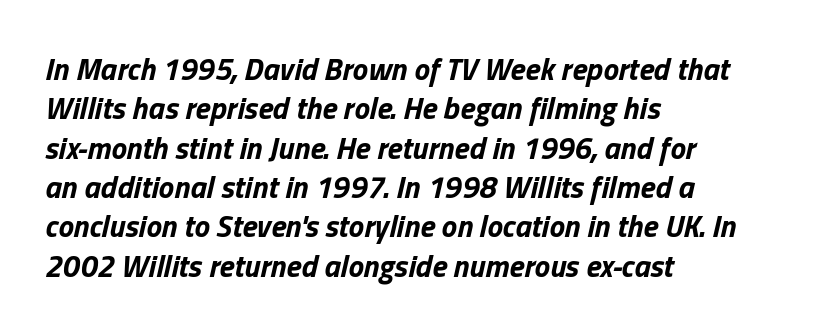
You could not count columns in this text — the font is proportionally spaced. Short and long lines alike share a common starting point at left. Tracking value appears to be zero — textbook default spacing. The glyphs are unaccompanied by any horizontal stroke below them.
